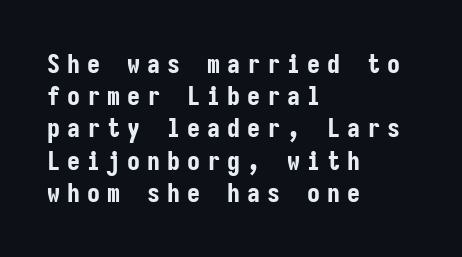
Q: Is the text bold? A: Yes.
Q: Is the text italic (slanted)? A: No, it is upright.
Q: Is the text underlined? A: No.
Q: How is the paragraph aligned? A: Left-aligned.
Q: Is the spacing between letters normal or unusually wide? A: Unusually wide.
